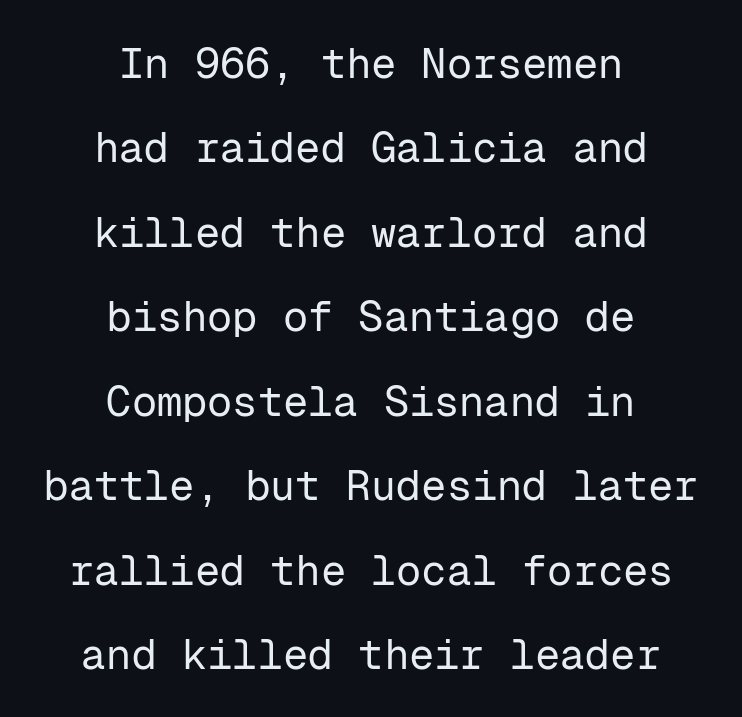
Q: Is the text bold? A: No.
Q: Is the text italic (slanted)? A: No, it is upright.
Q: Is the typeface a serif or a sans-serif typeface? A: Sans-serif.
Q: Is the text underlined? A: No.
Q: How is the paragraph aligned? A: Centered.
Q: Is the spacing between letters normal or unusually wide? A: Normal.
Q: Is the spacing between lines tight, normal or loose? A: Loose.
Q: Width (condensed, normal, or wide)? A: Normal.
Q: Stroke contrast? A: Low.
Q: x-height? A: Medium.
Q: Monospaced? A: Yes.
